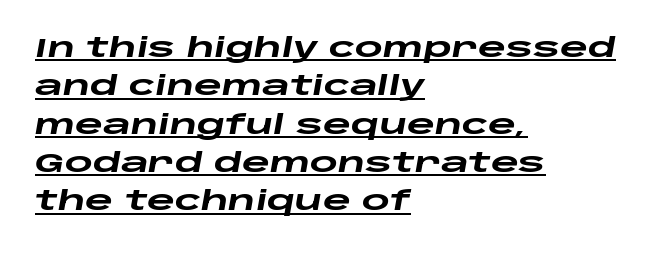
In terms of weight, the rendering is a true, heavy bold. The rendering keeps characters at their native spacing. Evenly set lines give the paragraph a standard silhouette. Check the space under the baseline: a stroke is drawn there.
